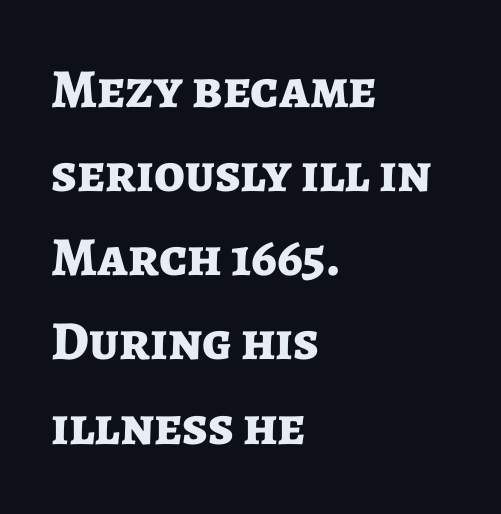
Q: Is the text bold? A: Yes.
Q: Is the text italic (slanted)? A: No, it is upright.
Q: Is the typeface a serif or a sans-serif typeface? A: Sans-serif.
Q: Is the text underlined? A: No.
Q: How is the paragraph aligned? A: Left-aligned.
Q: Is the spacing between letters normal or unusually wide? A: Normal.
Q: Is the spacing between lines tight, normal or loose? A: Normal.
Q: Width (condensed, normal, or wide)? A: Normal.
Q: Stroke contrast? A: Low.
Q: x-height? A: Medium.
Q: Monospaced? A: No.
